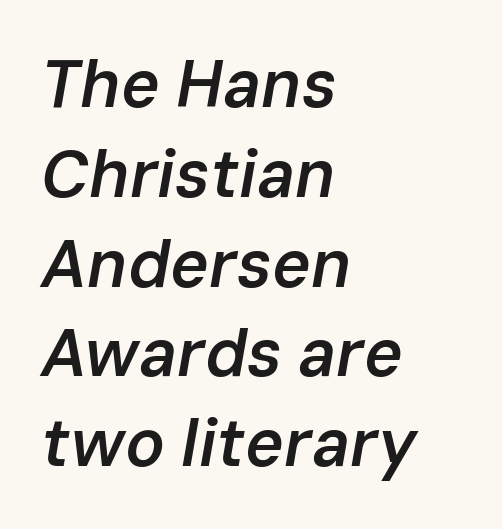
Horizontally, the lines are justified to the leading edge only. The glyphs look as if they've been sheared to an angle. Honestly, the row spacing looks completely unremarkable. A typesetter would call this zero additional tracking.
